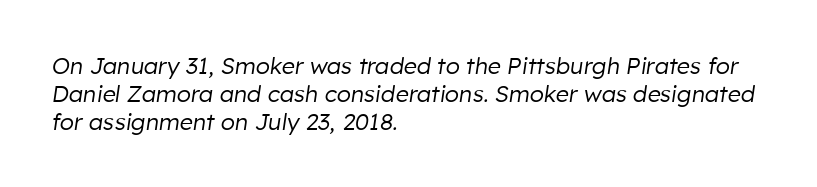
Teacher's note: observe the even left margin — that is flush-left alignment. Rendered with sloped, italic letterforms. Compared with typical body copy, the letter spacing here is the same. Heft: none added — not bold. The words here are not underlined.
